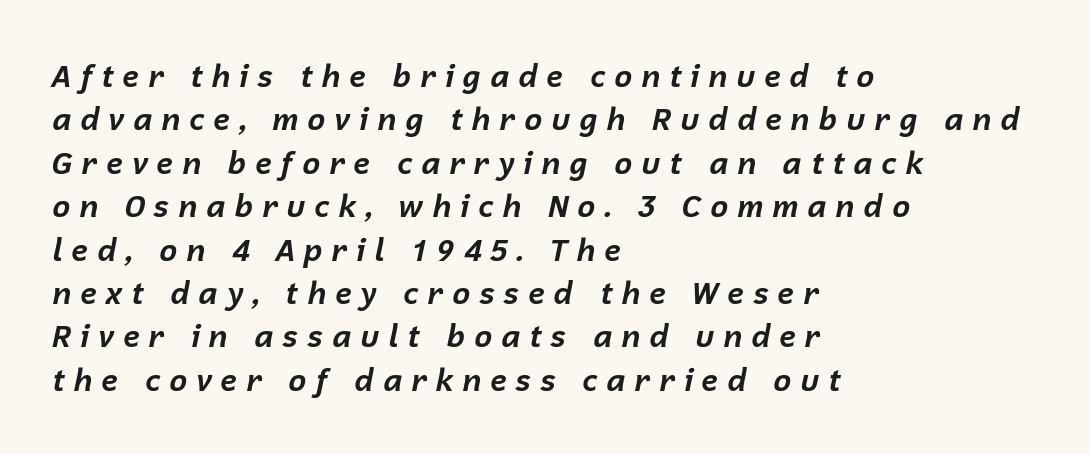
{"italic": "yes", "lean": "right", "slant_degrees": 12, "bold": "yes", "weight": "bold", "width": "normal", "stroke_contrast": "low", "x_height": "medium", "monospaced": "no", "underline": "no", "align": "left", "line_spacing": "normal", "line_spacing_ratio": 1.4, "letter_spacing": "wide", "letter_spacing_em": 0.26, "glyph_px": 31}
